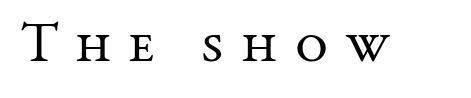
Q: Is the text bold? A: No.
Q: Is the text italic (slanted)? A: No, it is upright.
Q: Is the typeface a serif or a sans-serif typeface? A: Serif.
Q: Is the text underlined? A: No.
Q: Is the spacing between letters normal or unusually wide? A: Unusually wide.
Q: Width (condensed, normal, or wide)? A: Normal.
Q: Stroke contrast? A: Medium.
Q: x-height? A: Medium.
Q: Monospaced? A: No.
